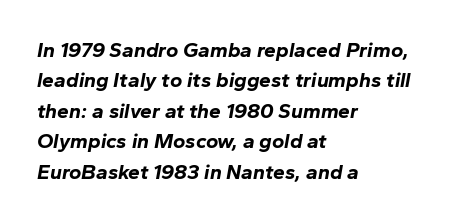
Q: Is the text bold? A: Yes.
Q: Is the text italic (slanted)? A: Yes, it leans right by about 10 degrees.
Q: Is the text underlined? A: No.
Q: How is the paragraph aligned? A: Left-aligned.
Q: Is the spacing between letters normal or unusually wide? A: Normal.
Q: Is the spacing between lines tight, normal or loose? A: Normal.
